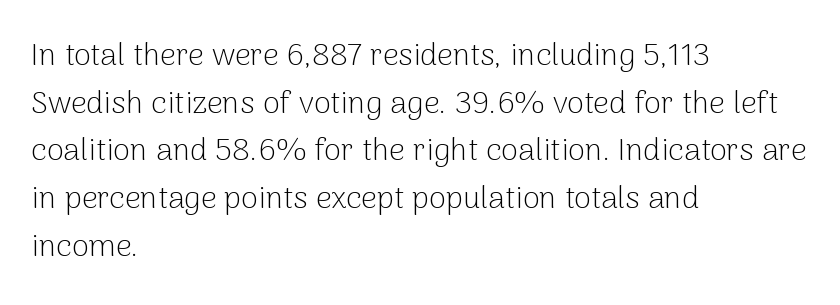
Q: Is the text bold? A: No.
Q: Is the text italic (slanted)? A: No, it is upright.
Q: Is the typeface a serif or a sans-serif typeface? A: Sans-serif.
Q: Is the text underlined? A: No.
Q: How is the paragraph aligned? A: Left-aligned.
Q: Is the spacing between letters normal or unusually wide? A: Normal.
Q: Is the spacing between lines tight, normal or loose? A: Normal.
Q: Width (condensed, normal, or wide)? A: Normal.
Q: Stroke contrast? A: Low.
Q: x-height? A: Medium.
Q: Monospaced? A: No.
